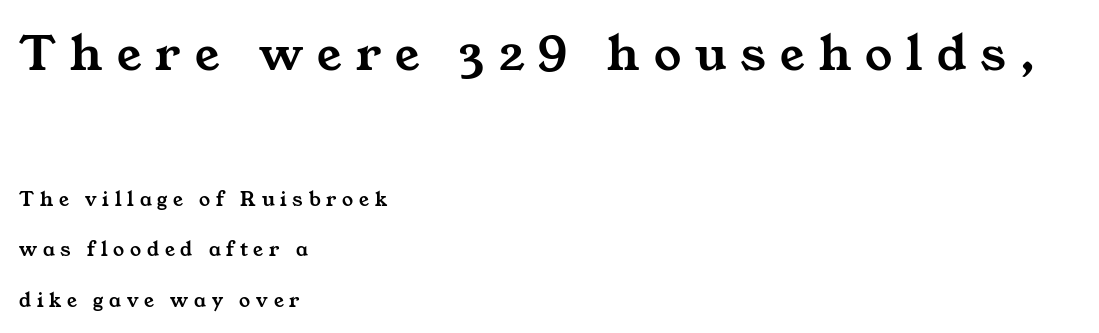
Q: Is the typeface a serif or a sans-serif typeface? A: Serif.
Q: Is the text underlined? A: No.
Q: How is the paragraph aligned? A: Left-aligned.
Q: Is the spacing between letters normal or unusually wide? A: Unusually wide.
Q: Is the spacing between lines tight, normal or loose? A: Loose.
Q: Which block of text is set in a larger size, the first (top) or the second (bottom)? A: The first (top) one.
Q: Width (condensed, normal, or wide)? A: Wide.
Q: Stroke contrast? A: Medium.
Q: x-height? A: Medium.
Q: Monospaced? A: No.
